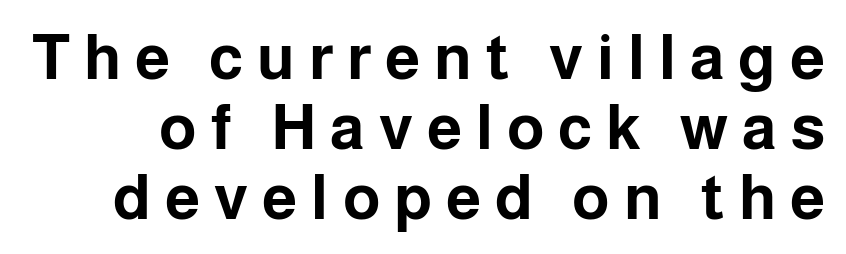
Ordinary non-slanted type is in use. Serif or sans? Sans — the stroke terminals are bare. Character widths vary here, with narrow letters taking less room than wide ones. The type is letterspaced generously, with wide tracking. Caption: bold face, heavy strokes. The string is rendered with underlining switched off.
